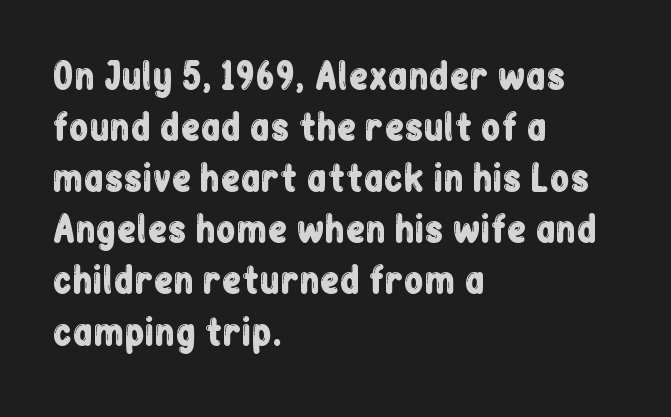
The image shows 36 px condensed sans-serif type, upright; set left-aligned, normal line spacing (1.42x), normal letter spacing, not underlined; low stroke contrast and a medium x-height.
